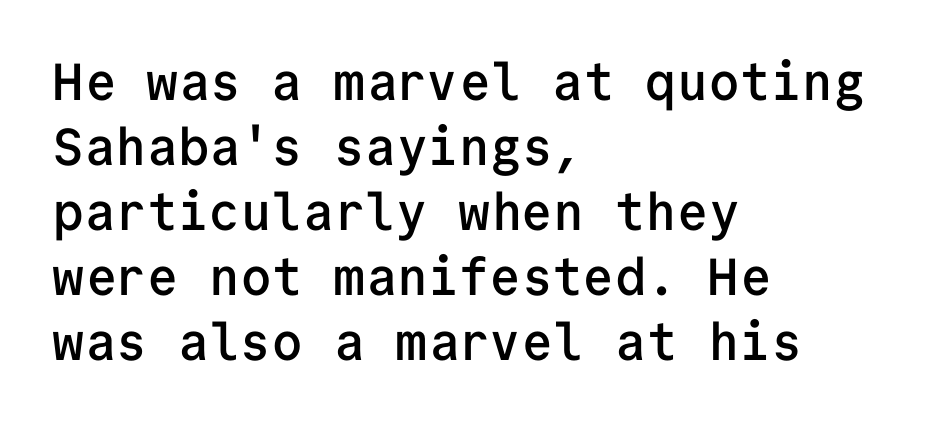
The image shows 52 px semibold sans-serif type, upright, monospaced; set left-aligned, normal line spacing (1.25x), normal letter spacing, not underlined; low stroke contrast and a medium x-height.
